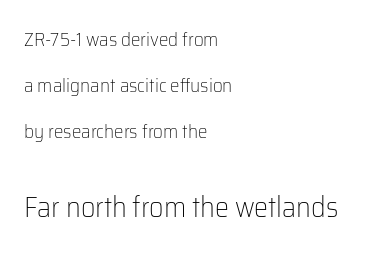
The image shows 28 px light sans-serif type, upright; set left-aligned, loose line spacing (2.43x), normal letter spacing, not underlined; the second (bottom) block is 1.47x larger; low stroke contrast and a medium x-height.
